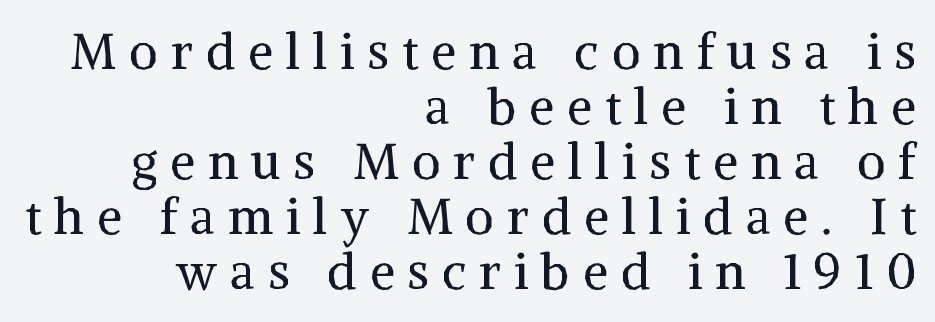
One-word summary of the alignment: right. These lines are rendered in a variable-pitch font. Every stem runs plumb, perpendicular to the baseline. Weight: regular or lighter. Any mark beneath the type? The region is blank.
